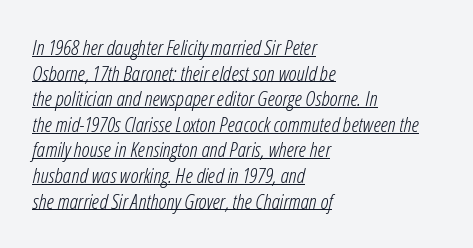
The image shows 21 px text type, italic (leaning right); set left-aligned, line spacing 1.22x, normal letter spacing, underlined.
